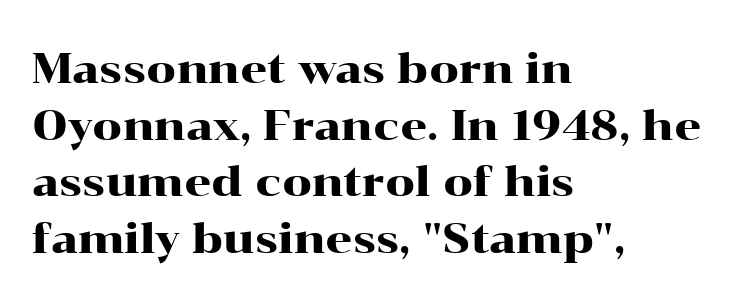
Q: Is the text italic (slanted)? A: No, it is upright.
Q: Is the typeface a serif or a sans-serif typeface? A: Serif.
Q: Is the text underlined? A: No.
Q: How is the paragraph aligned? A: Left-aligned.
Q: Is the spacing between letters normal or unusually wide? A: Normal.
Q: Is the spacing between lines tight, normal or loose? A: Normal.
Q: Width (condensed, normal, or wide)? A: Wide.
Q: Stroke contrast? A: High.
Q: x-height? A: Medium.
Q: Monospaced? A: No.
